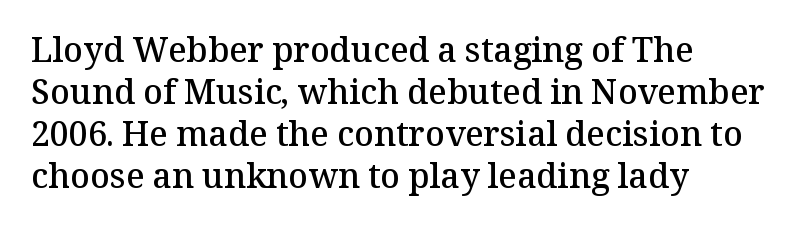
Q: Is the text bold? A: Semi-bold.
Q: Is the text italic (slanted)? A: No, it is upright.
Q: Is the typeface a serif or a sans-serif typeface? A: Serif.
Q: Is the text underlined? A: No.
Q: How is the paragraph aligned? A: Left-aligned.
Q: Is the spacing between letters normal or unusually wide? A: Normal.
Q: Width (condensed, normal, or wide)? A: Normal.
Q: Stroke contrast? A: Medium.
Q: x-height? A: Medium.
Q: Monospaced? A: No.
